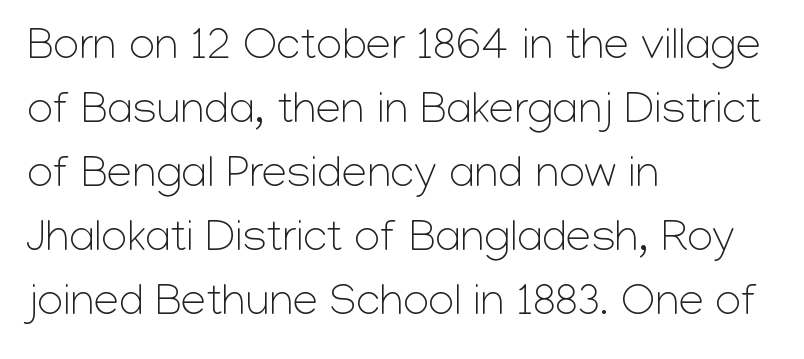
Nope, not italic — everything's standing straight. The designer left line spacing at the default. Glance below the letters and you will spot only blank space. Does extra space separate the letters? No, they use regular spacing.
